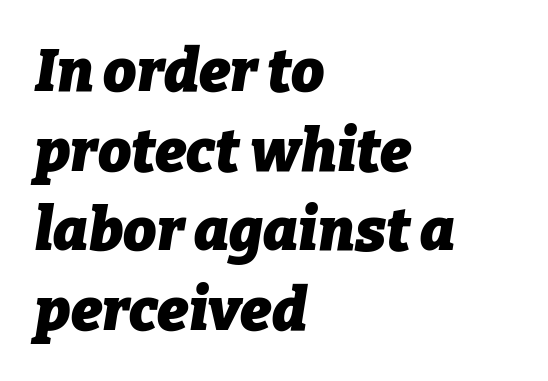
{"italic": "yes", "lean": "right", "slant_degrees": 9, "bold": "yes", "weight": "heavy", "width": "normal", "stroke_contrast": "low", "x_height": "medium", "monospaced": "no", "underline": "no", "align": "left", "line_spacing": "normal", "line_spacing_ratio": 1.35, "letter_spacing": "normal", "letter_spacing_em": 0.0, "glyph_px": 59}
